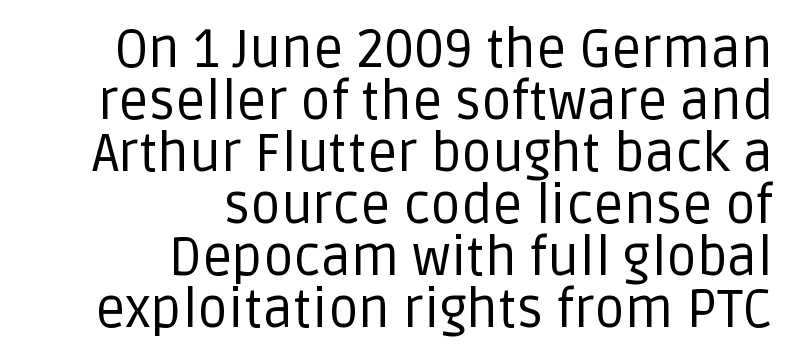
The image shows 53 px regular-weight sans-serif type, upright; set right-aligned, tight line spacing (0.98x), normal letter spacing, not underlined; low stroke contrast and a large x-height.
